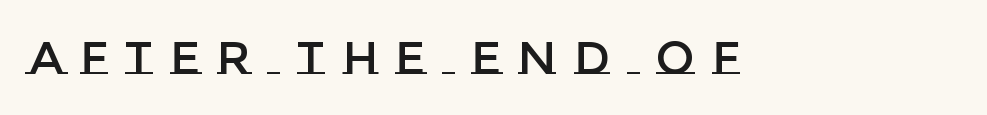
This rendering widens character spacing well past its baseline value. Do the characters align in a grid? No, the font is proportional. The specimen reads as upright at a glance. Bare-footed words on every line.
